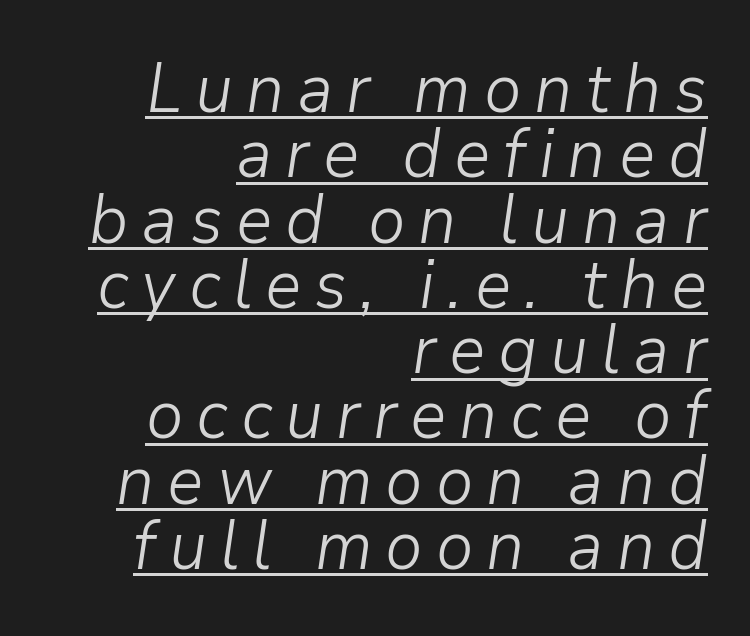
The image shows 68 px light type, italic (leaning right); set right-aligned, tight line spacing (0.96x), underlined; low stroke contrast and a medium x-height.
